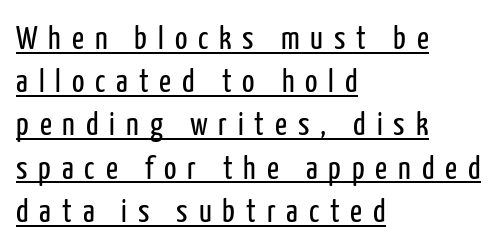
Q: Is the text bold? A: No.
Q: Is the text italic (slanted)? A: No, it is upright.
Q: Is the typeface a serif or a sans-serif typeface? A: Sans-serif.
Q: Is the text underlined? A: Yes.
Q: How is the paragraph aligned? A: Left-aligned.
Q: Is the spacing between letters normal or unusually wide? A: Unusually wide.
Q: Is the spacing between lines tight, normal or loose? A: Normal.
Q: Width (condensed, normal, or wide)? A: Condensed.
Q: Stroke contrast? A: Low.
Q: x-height? A: Medium.
Q: Monospaced? A: No.
